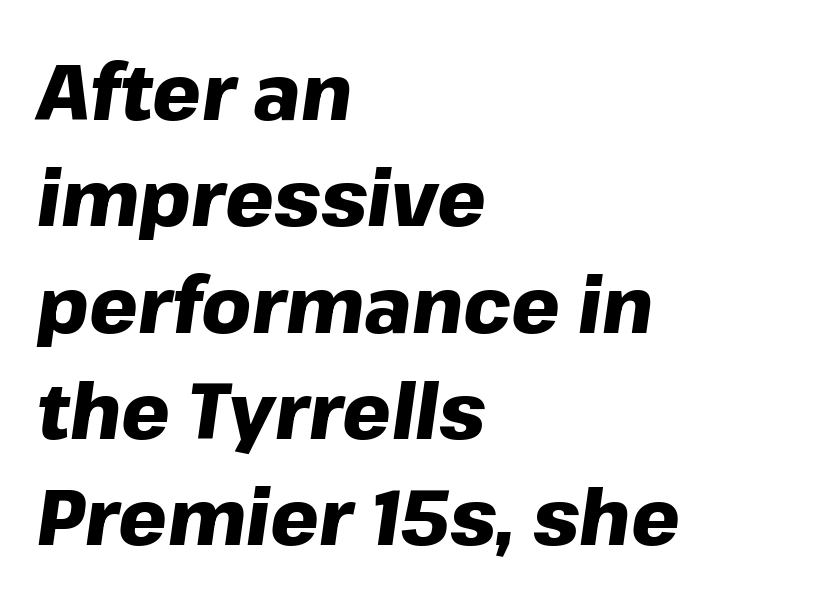
Q: Is the text bold? A: Yes.
Q: Is the text italic (slanted)? A: Yes, it leans right by about 8 degrees.
Q: Is the text underlined? A: No.
Q: How is the paragraph aligned? A: Left-aligned.
Q: Is the spacing between letters normal or unusually wide? A: Normal.
Q: Is the spacing between lines tight, normal or loose? A: Normal.
Q: Width (condensed, normal, or wide)? A: Normal.
Q: Stroke contrast? A: Low.
Q: x-height? A: Medium.
Q: Monospaced? A: No.
